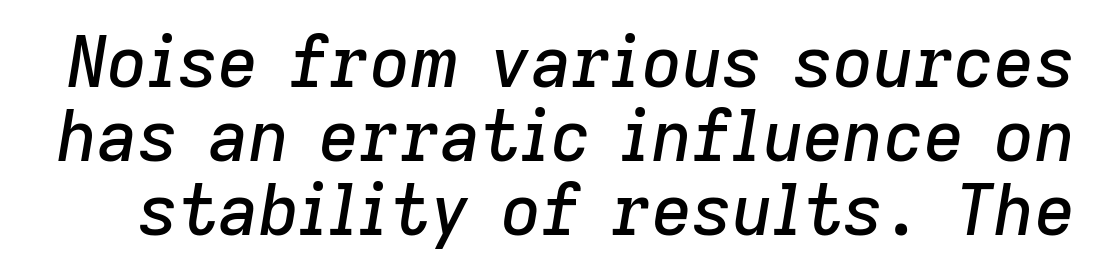
The image shows 70 px text type, italic (leaning right); set tight line spacing (1.06x), normal letter spacing, not underlined; low stroke contrast and a medium x-height.
